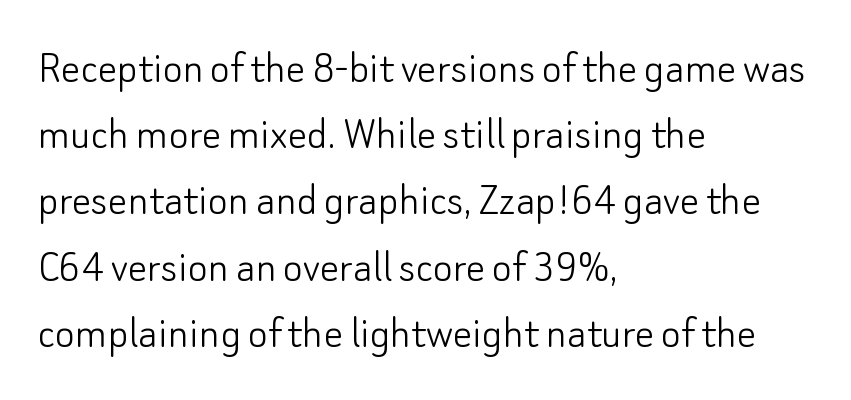
Q: Is the text bold? A: No.
Q: Is the text italic (slanted)? A: No, it is upright.
Q: Is the typeface a serif or a sans-serif typeface? A: Sans-serif.
Q: Is the text underlined? A: No.
Q: How is the paragraph aligned? A: Left-aligned.
Q: Is the spacing between letters normal or unusually wide? A: Normal.
Q: Is the spacing between lines tight, normal or loose? A: Normal.
Q: Width (condensed, normal, or wide)? A: Normal.
Q: Stroke contrast? A: Low.
Q: x-height? A: Small.
Q: Monospaced? A: No.
